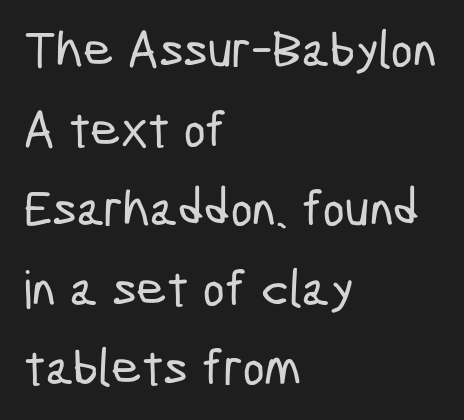
{"serif": "no", "width": "condensed", "stroke_contrast": "low", "x_height": "medium", "monospaced": "no", "underline": "no", "align": "left", "line_spacing": "normal", "line_spacing_ratio": 1.53, "letter_spacing": "normal", "letter_spacing_em": 0.0, "glyph_px": 52}
